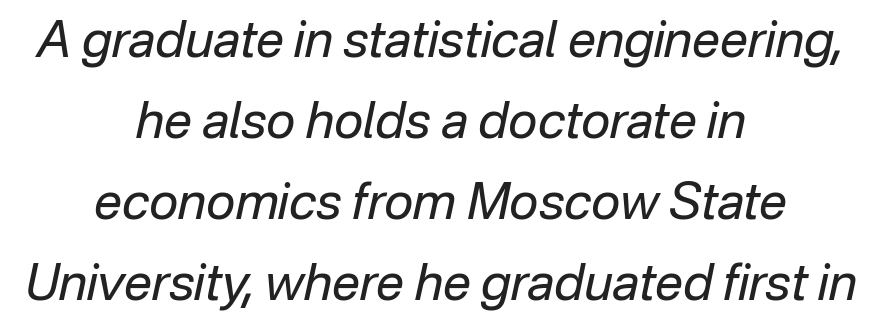
The image shows 50 px regular-weight type, italic (leaning right); set centered, normal line spacing (1.62x), normal letter spacing, not underlined; low stroke contrast and a medium x-height.
